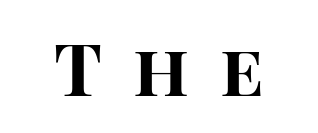
Q: Is the text bold? A: Yes.
Q: Is the text italic (slanted)? A: No, it is upright.
Q: Is the typeface a serif or a sans-serif typeface? A: Sans-serif.
Q: Is the text underlined? A: No.
Q: How is the paragraph aligned? A: Centered.
Q: Is the spacing between letters normal or unusually wide? A: Unusually wide.
Q: Width (condensed, normal, or wide)? A: Normal.
Q: Stroke contrast? A: High.
Q: x-height? A: Large.
Q: Monospaced? A: No.
